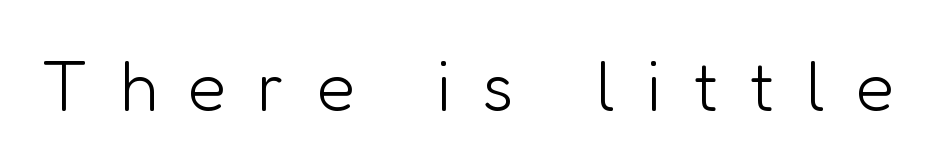
The image shows 70 px light sans-serif type, upright; set unusually wide letter spacing (+0.45 em), not underlined; low stroke contrast and a medium x-height.
